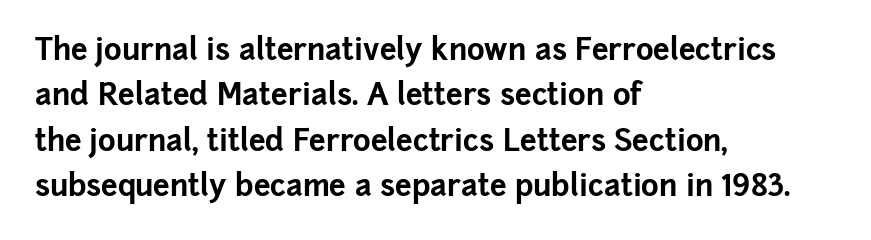
Q: Is the text bold? A: Yes.
Q: Is the text italic (slanted)? A: No, it is upright.
Q: Is the typeface a serif or a sans-serif typeface? A: Sans-serif.
Q: Is the text underlined? A: No.
Q: How is the paragraph aligned? A: Left-aligned.
Q: Is the spacing between letters normal or unusually wide? A: Normal.
Q: Is the spacing between lines tight, normal or loose? A: Normal.
Q: Width (condensed, normal, or wide)? A: Normal.
Q: Stroke contrast? A: Low.
Q: x-height? A: Medium.
Q: Monospaced? A: No.
